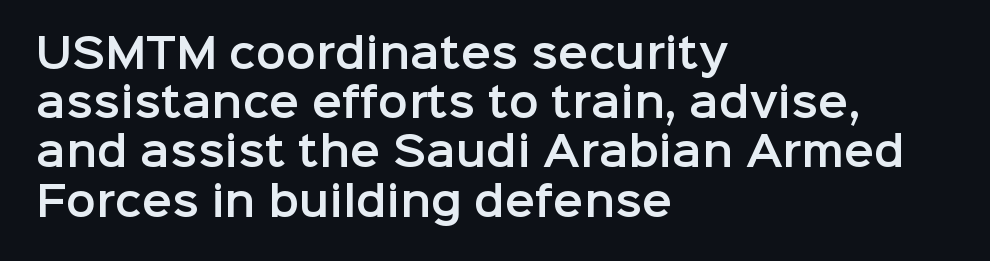
The face used here is rendered with its standard letterfit. This sample has the flowing, uneven cadence of proportional lettering. Leftover space on each line is placed entirely after the last word. This sample uses a sans-serif face. Any mark beneath the type? The region is blank. Vertical strokes here are truly vertical.
